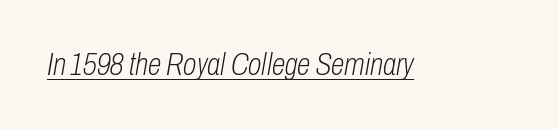
The image shows 31 px light, condensed type, italic (leaning right); set normal letter spacing, underlined; low stroke contrast and a medium x-height.
